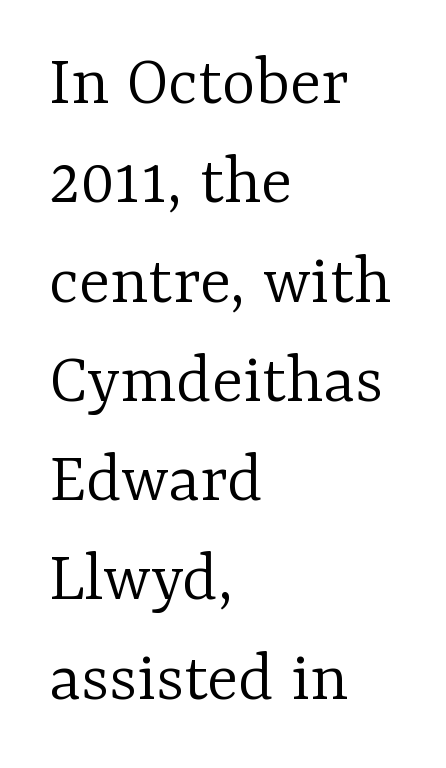
Q: Is the text bold? A: No.
Q: Is the text italic (slanted)? A: No, it is upright.
Q: Is the typeface a serif or a sans-serif typeface? A: Serif.
Q: Is the text underlined? A: No.
Q: How is the paragraph aligned? A: Left-aligned.
Q: Is the spacing between letters normal or unusually wide? A: Normal.
Q: Is the spacing between lines tight, normal or loose? A: Normal.
Q: Width (condensed, normal, or wide)? A: Normal.
Q: Stroke contrast? A: Low.
Q: x-height? A: Medium.
Q: Monospaced? A: No.
